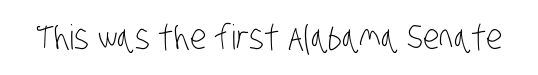
Q: Is the text bold? A: No.
Q: Is the typeface a serif or a sans-serif typeface? A: Sans-serif.
Q: Is the text underlined? A: No.
Q: Is the spacing between letters normal or unusually wide? A: Normal.
Q: Width (condensed, normal, or wide)? A: Condensed.
Q: Stroke contrast? A: Low.
Q: x-height? A: Large.
Q: Monospaced? A: No.
